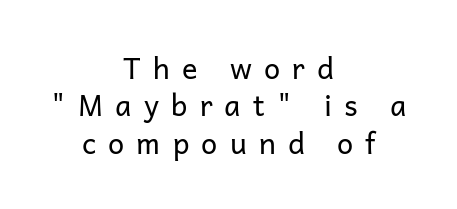
The image shows 29 px regular-weight sans-serif type, upright; set centered, normal line spacing (1.29x), unusually wide letter spacing (+0.42 em), not underlined; low stroke contrast and a medium x-height.
